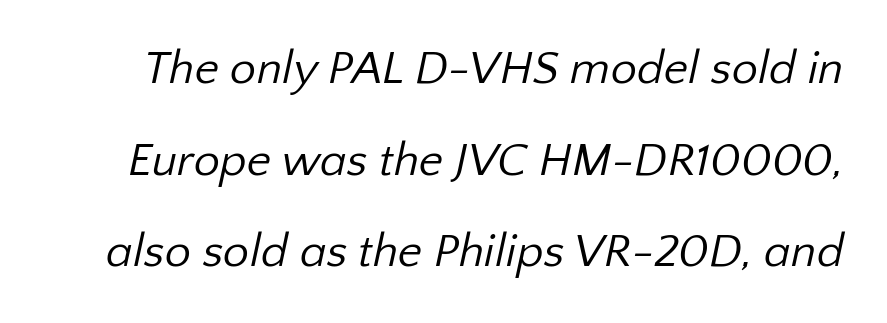
{"serif": "no", "bold": "no", "weight": "regular", "width": "normal", "stroke_contrast": "low", "x_height": "medium", "monospaced": "no", "underline": "no", "line_spacing": "loose", "line_spacing_ratio": 1.95, "letter_spacing": "normal", "letter_spacing_em": 0.0, "glyph_px": 47}
